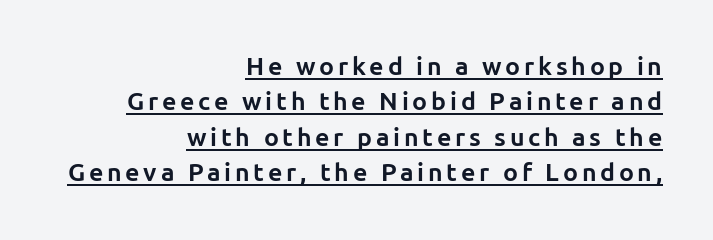
{"italic": "no", "bold": "yes", "underline": "yes", "align": "right", "line_spacing": "normal", "line_spacing_ratio": 1.42, "glyph_px": 25}
